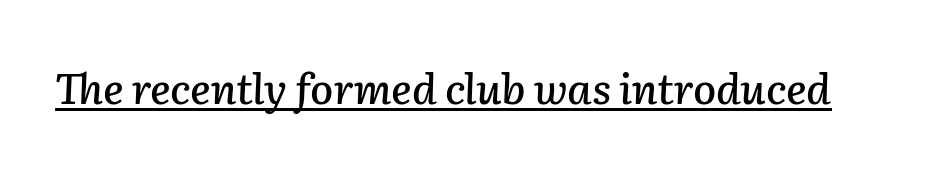
The image shows 42 px text type, italic (leaning right); set normal letter spacing, underlined; low stroke contrast and a medium x-height.
